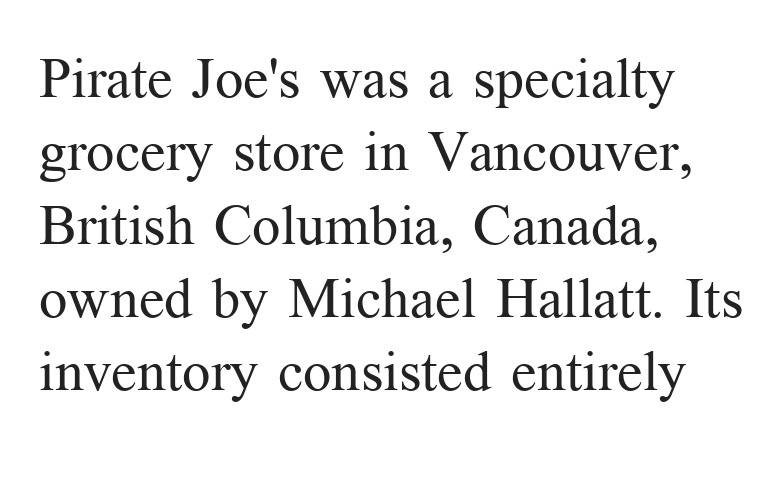
{"serif": "yes", "italic": "no", "bold": "no", "weight": "regular", "width": "normal", "stroke_contrast": "medium", "x_height": "medium", "monospaced": "no", "underline": "no", "align": "left", "line_spacing": "normal", "line_spacing_ratio": 1.31, "letter_spacing": "normal", "letter_spacing_em": 0.0, "glyph_px": 56}
